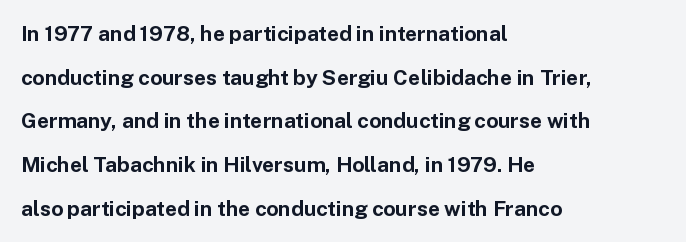
Q: Is the text bold? A: Yes.
Q: Is the text italic (slanted)? A: No, it is upright.
Q: Is the text underlined? A: No.
Q: How is the paragraph aligned? A: Left-aligned.
Q: Is the spacing between letters normal or unusually wide? A: Normal.
Q: Is the spacing between lines tight, normal or loose? A: Loose.
